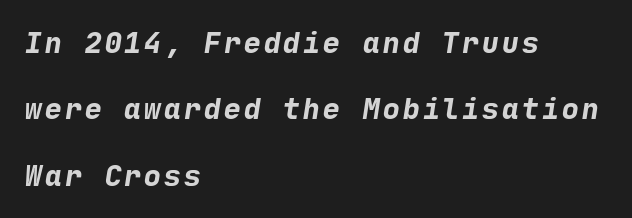
The image shows 28 px bold sans-serif type; set left-aligned, loose line spacing (2.37x), not underlined; low stroke contrast and a medium x-height.
